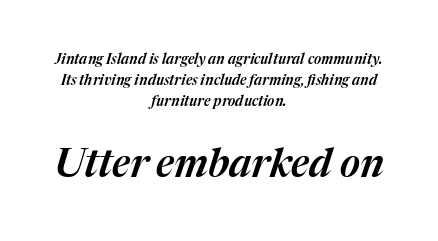
Here the second block reads like a headline and the first like body copy. Descenders are the only things crossing below the line. These lines sit exactly where default settings would place them. Centered paragraph, ragged on both sides.
